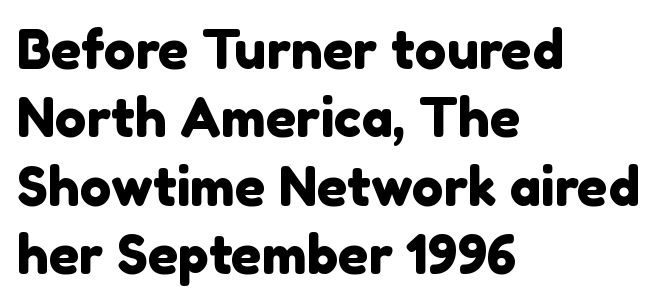
What's the leading like? Ordinary, nothing unusual. Regarding serifs, this sample does without them. Letter spacing: default. Layout note: lines flush left. Note the varied advance widths — an 'i' is clearly narrower than an 'm'. Words float on clear page, feet unadorned.
